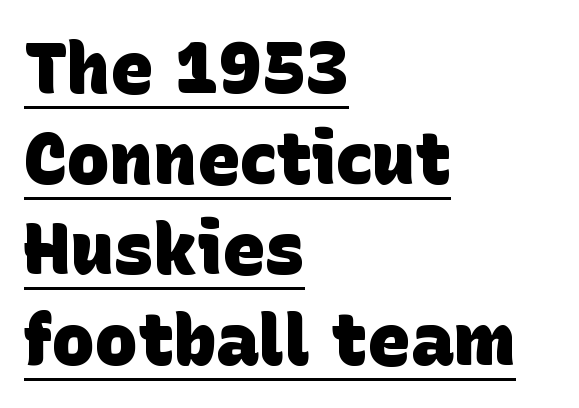
{"serif": "no", "bold": "yes", "weight": "heavy", "width": "normal", "stroke_contrast": "low", "x_height": "large", "monospaced": "no", "underline": "yes", "align": "left", "line_spacing": "normal", "line_spacing_ratio": 1.26, "letter_spacing": "normal", "letter_spacing_em": 0.0, "glyph_px": 72}
